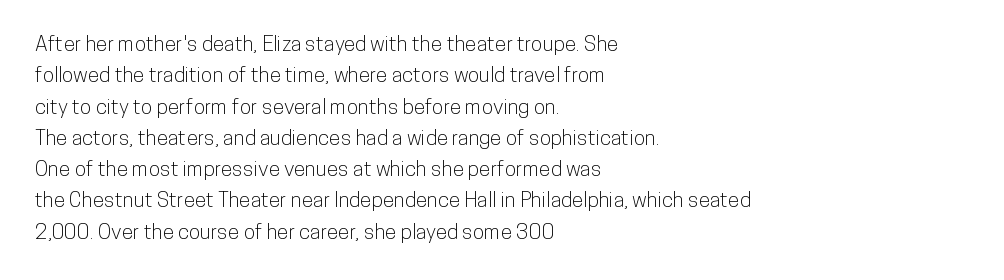
{"italic": "no", "underline": "no", "align": "left", "line_spacing": "normal", "line_spacing_ratio": 1.49, "letter_spacing": "normal", "letter_spacing_em": 0.0, "glyph_px": 21}
